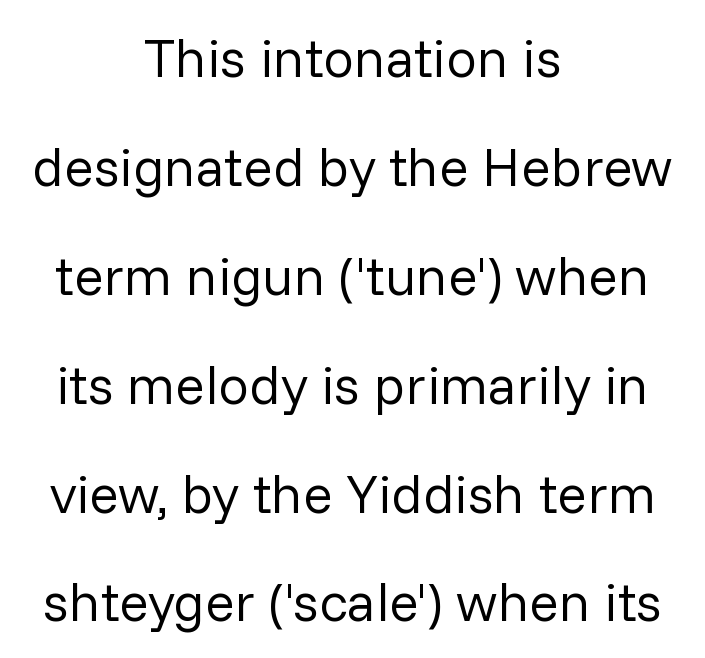
{"serif": "no", "italic": "no", "bold": "no", "weight": "regular", "width": "normal", "stroke_contrast": "low", "x_height": "medium", "monospaced": "no", "underline": "no", "align": "center", "line_spacing": "loose", "line_spacing_ratio": 1.98, "letter_spacing": "normal", "letter_spacing_em": 0.0, "glyph_px": 55}
